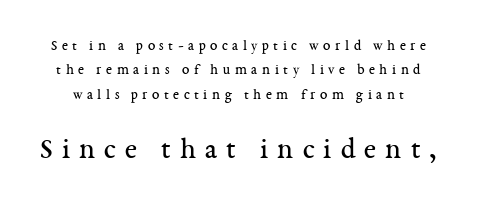
The image shows 30 px regular-weight serif type, upright; set normal line spacing (1.63x), unusually wide letter spacing (+0.3 em), not underlined; the second (bottom) block is 2.0x larger; medium stroke contrast and a medium x-height.
